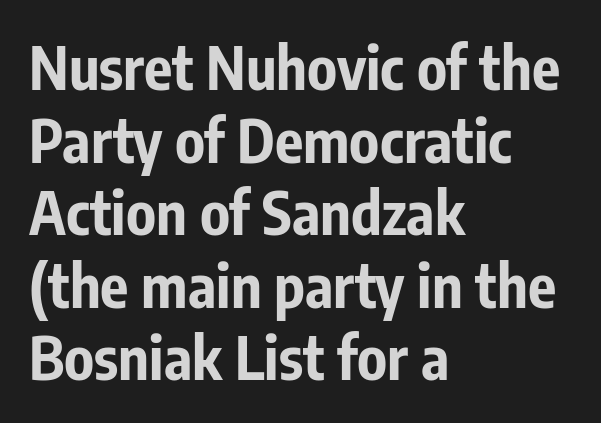
The zone under the glyphs is completely vacant. Is this a fixed-width face? No — the glyphs have proportional, varying widths. Short note: letters normally spaced. Examine the stroke ends and you'll find no serifs.
